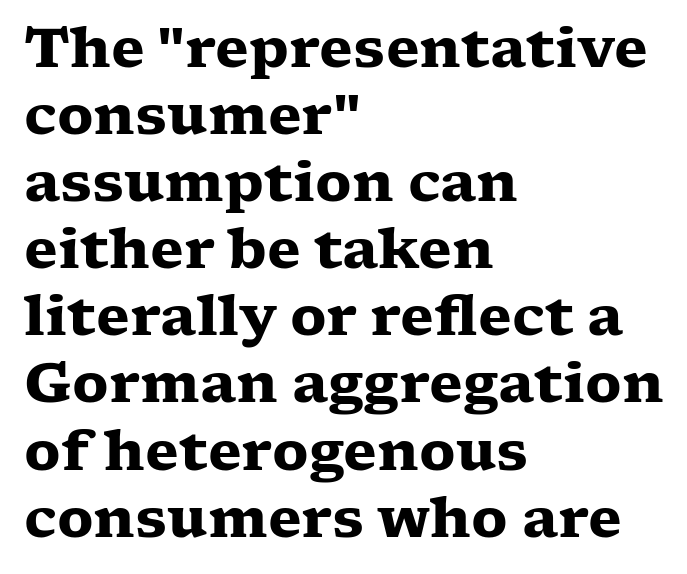
The paragraph shown leans on its left margin. This is heavy type, rendered in bold. Does the type have serifs? Yes, each stem ends in a small foot. Observe the ordinary spacing: letters are neighbours, not strangers. Spacing verdict: proportional, widths tailored to each character.
